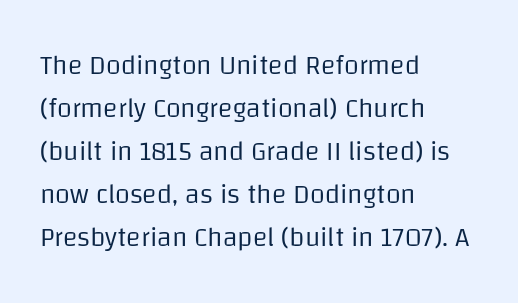
The image shows 27 px text type, upright; set left-aligned, normal line spacing (1.59x), normal letter spacing, not underlined.
